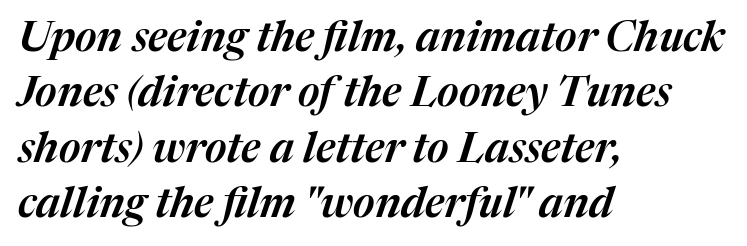
Q: Is the text italic (slanted)? A: Yes, it leans right by about 17 degrees.
Q: Is the text underlined? A: No.
Q: How is the paragraph aligned? A: Left-aligned.
Q: Is the spacing between letters normal or unusually wide? A: Normal.
Q: Is the spacing between lines tight, normal or loose? A: Normal.
Q: Width (condensed, normal, or wide)? A: Normal.
Q: Stroke contrast? A: Medium.
Q: x-height? A: Medium.
Q: Monospaced? A: No.
